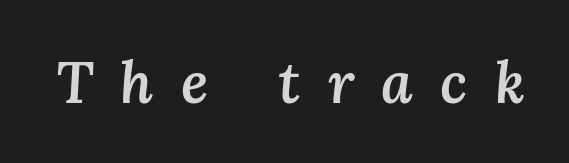
The letters advance in unequal steps, a hallmark of proportional type. Students, note that the glyphs here are deliberately spaced far apart. The glyphs look as if they've been sheared to an angle. The face used here is a semibold: visibly heavier than regular, lighter than bold.
